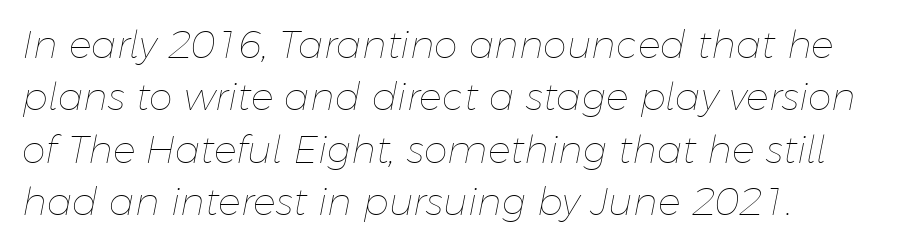
Q: Is the text bold? A: No.
Q: Is the text italic (slanted)? A: Yes, it leans right by about 11 degrees.
Q: Is the text underlined? A: No.
Q: How is the paragraph aligned? A: Left-aligned.
Q: Is the spacing between letters normal or unusually wide? A: Normal.
Q: Is the spacing between lines tight, normal or loose? A: Normal.
Q: Width (condensed, normal, or wide)? A: Normal.
Q: Stroke contrast? A: Low.
Q: x-height? A: Medium.
Q: Monospaced? A: No.
